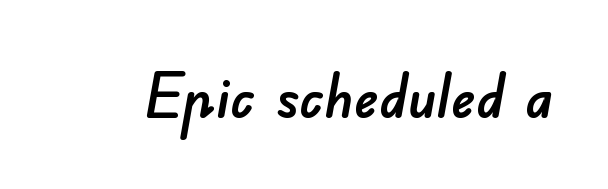
Lines of text with bare space underneath. What stands out about the letter spacing? Nothing — it is the standard amount. A typesetter would call this proportional, since set widths differ per character. The designer went with a sans here, leaving each stem footless.
